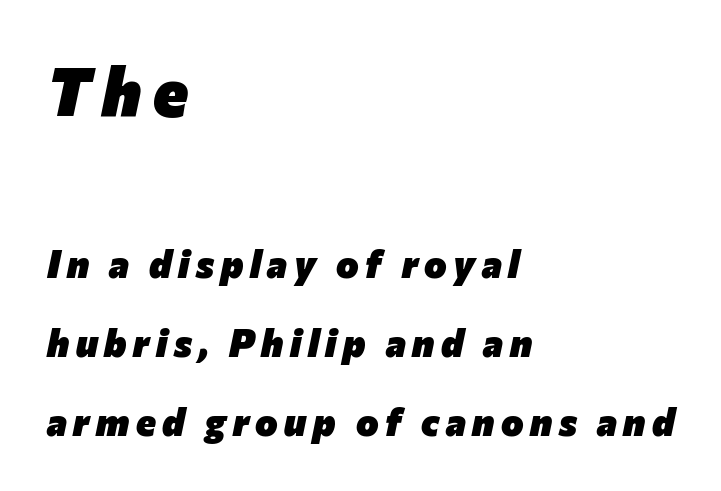
Which chunk is bigger? The first one — the top block dwarfs the bottom. If you drew a line through each stem, it would be angled. Heavy-handed strokes throughout: this text is bold. Nobody drew a line under any word here. The setting favours the left margin, as ordinary paragraphs usually do.
